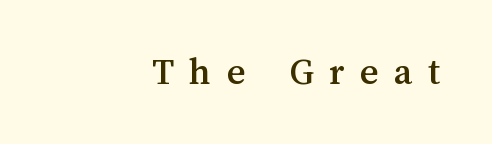
The image shows 39 px text type, upright; set right-aligned, unusually wide letter spacing (+0.4 em), not underlined; medium stroke contrast and a medium x-height.
